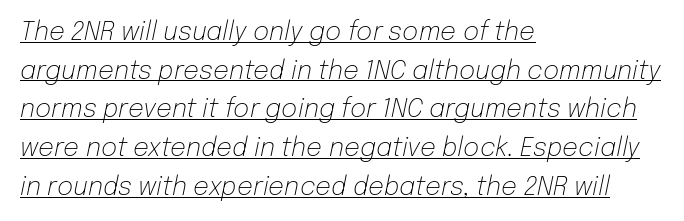
{"italic": "yes", "lean": "right", "slant_degrees": 12, "bold": "no", "underline": "yes", "align": "left", "line_spacing": "normal", "line_spacing_ratio": 1.55, "letter_spacing": "normal", "letter_spacing_em": 0.0, "glyph_px": 25}
